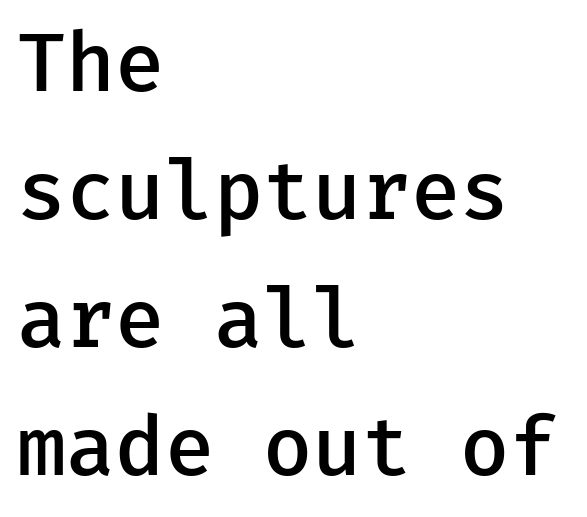
Q: Is the text bold? A: Semi-bold.
Q: Is the text italic (slanted)? A: No, it is upright.
Q: Is the typeface a serif or a sans-serif typeface? A: Sans-serif.
Q: Is the text underlined? A: No.
Q: How is the paragraph aligned? A: Left-aligned.
Q: Is the spacing between letters normal or unusually wide? A: Normal.
Q: Is the spacing between lines tight, normal or loose? A: Normal.
Q: Width (condensed, normal, or wide)? A: Normal.
Q: Stroke contrast? A: Low.
Q: x-height? A: Medium.
